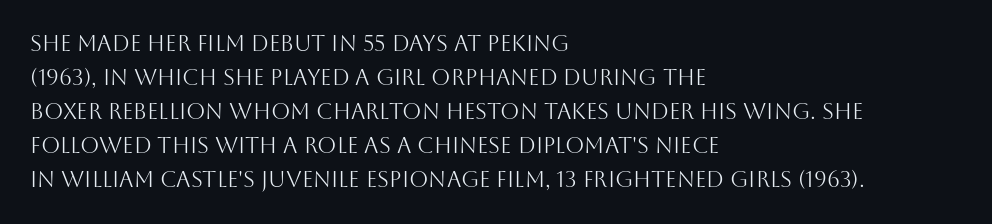
Caption: multi-line text, flush left, ragged right. Rendered with straight, roman letterforms. Beneath every word, the page is bare. Weight: not bold — regular or lighter. Nobody touched the tracking dial on this one. Vertically, the passage feels balanced, rows spaced as you'd expect.
